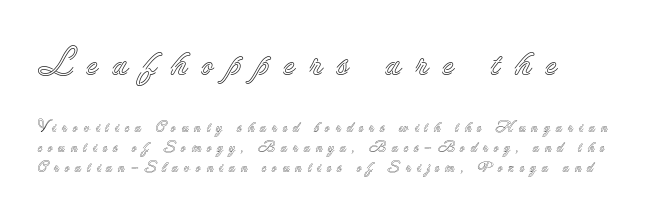
{"width": "normal", "x_height": "small", "monospaced": "no", "underline": "no", "align": "left", "line_spacing": "normal", "line_spacing_ratio": 1.45, "letter_spacing": "wide", "letter_spacing_em": 0.4, "larger_block": "first", "size_ratio": 2.5, "glyph_px": 35}
